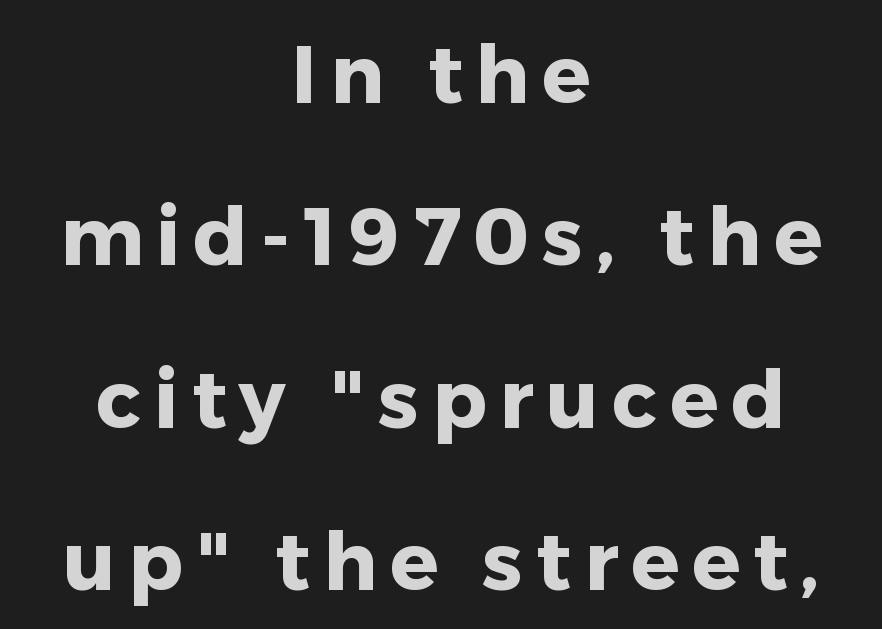
The image shows 80 px heavy sans-serif type, upright; set centered, loose line spacing (2.03x), not underlined; low stroke contrast and a medium x-height.
